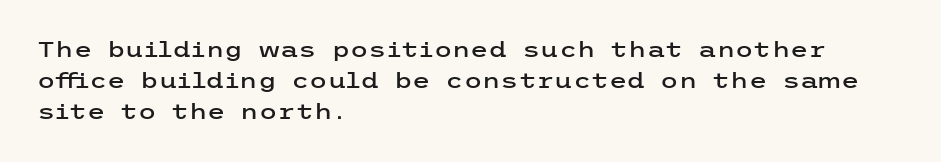
The image shows 21 px text type, upright; set left-aligned, normal line spacing (1.48x), normal letter spacing, not underlined.
